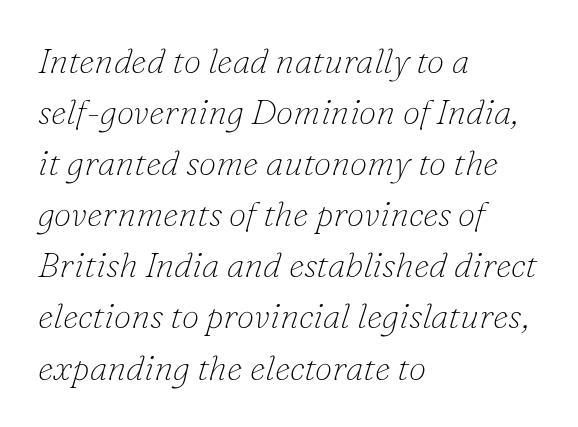
The image shows 35 px thin serif type, italic (leaning right); set left-aligned, normal line spacing (1.46x), normal letter spacing, not underlined; low stroke contrast and a small x-height.
